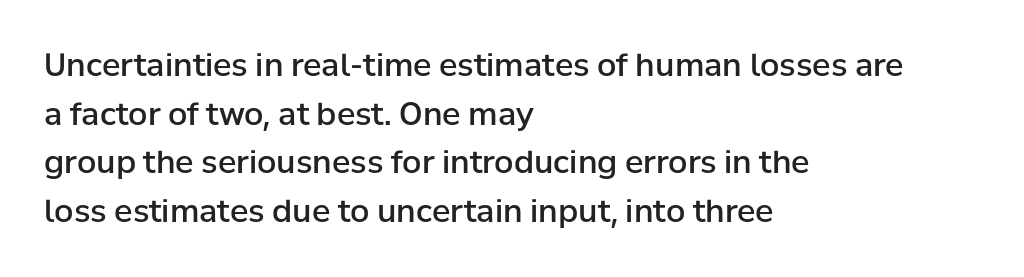
Q: Is the text bold? A: Semi-bold.
Q: Is the text italic (slanted)? A: No, it is upright.
Q: Is the typeface a serif or a sans-serif typeface? A: Sans-serif.
Q: Is the text underlined? A: No.
Q: How is the paragraph aligned? A: Left-aligned.
Q: Is the spacing between letters normal or unusually wide? A: Normal.
Q: Is the spacing between lines tight, normal or loose? A: Normal.
Q: Width (condensed, normal, or wide)? A: Normal.
Q: Stroke contrast? A: Low.
Q: x-height? A: Medium.
Q: Monospaced? A: No.
